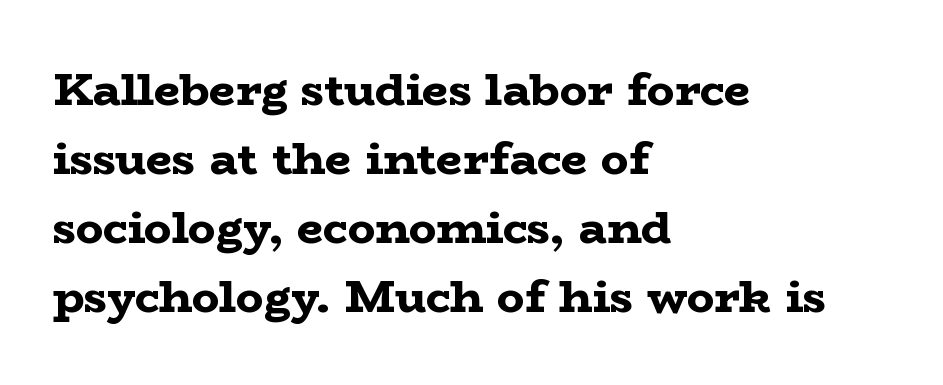
Leading: standard. A full-strength bold gives these letters their thick strokes. Compared with a centered layout, this one pins lines to the left instead. Has an underline been added? It has not. Honestly, the letter spacing is just normal — you wouldn't notice it.
